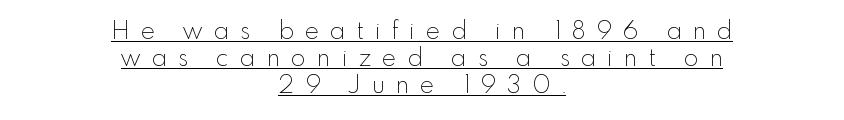
The image shows 24 px text type, upright; set centered, tight line spacing (1.13x), unusually wide letter spacing (+0.47 em), underlined.
